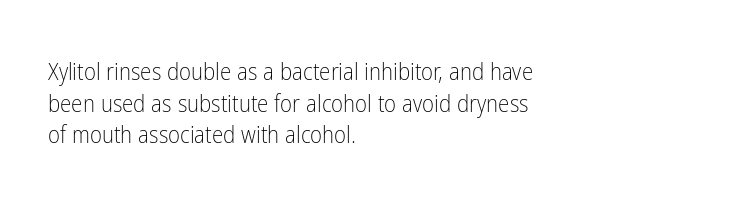
The image shows 23 px text type, upright; set left-aligned, normal line spacing (1.38x), normal letter spacing, not underlined.
